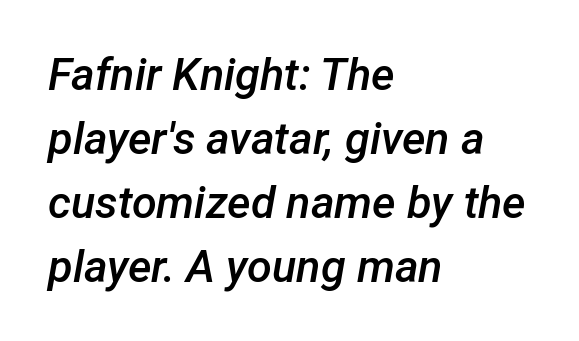
Q: Is the text bold? A: Semi-bold.
Q: Is the text italic (slanted)? A: Yes, it leans right by about 12 degrees.
Q: Is the text underlined? A: No.
Q: How is the paragraph aligned? A: Left-aligned.
Q: Is the spacing between letters normal or unusually wide? A: Normal.
Q: Is the spacing between lines tight, normal or loose? A: Normal.
Q: Width (condensed, normal, or wide)? A: Normal.
Q: Stroke contrast? A: Low.
Q: x-height? A: Medium.
Q: Monospaced? A: No.
